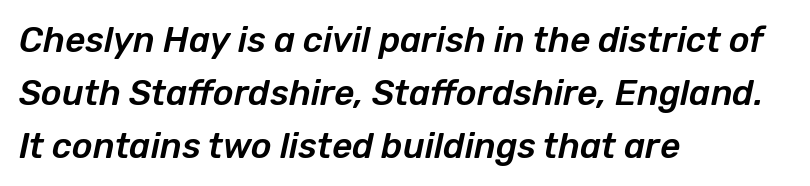
{"italic": "yes", "lean": "right", "slant_degrees": 12, "width": "normal", "stroke_contrast": "low", "x_height": "medium", "monospaced": "no", "underline": "no", "align": "left", "line_spacing": "normal", "line_spacing_ratio": 1.51, "letter_spacing": "normal", "letter_spacing_em": 0.0, "glyph_px": 35}
